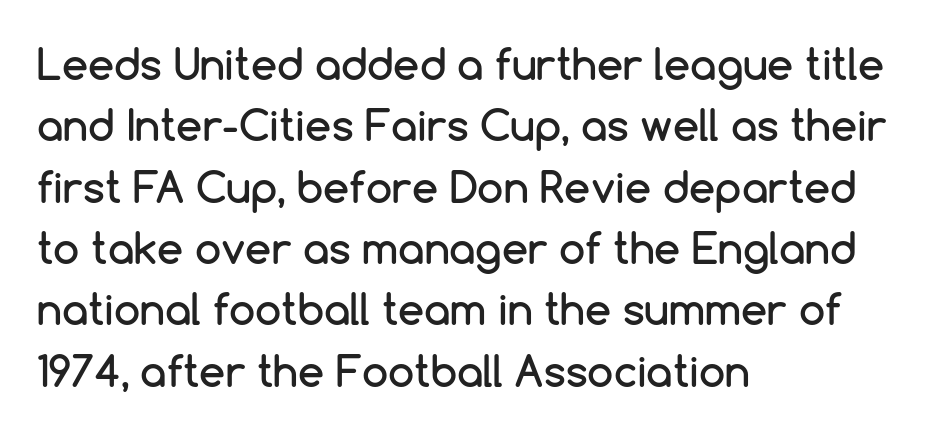
{"serif": "no", "italic": "no", "width": "normal", "stroke_contrast": "low", "x_height": "medium", "monospaced": "no", "underline": "no", "align": "left", "line_spacing": "normal", "line_spacing_ratio": 1.46, "letter_spacing": "normal", "letter_spacing_em": 0.0, "glyph_px": 42}
